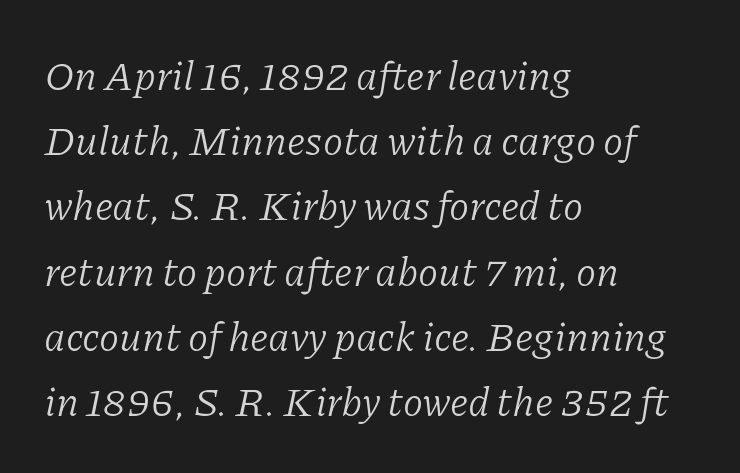
The zone under the glyphs is completely vacant. A typesetter would label this face a serif. Horizontally, the lines are justified to the leading edge only. The passage shown has conventional tracking throughout.
